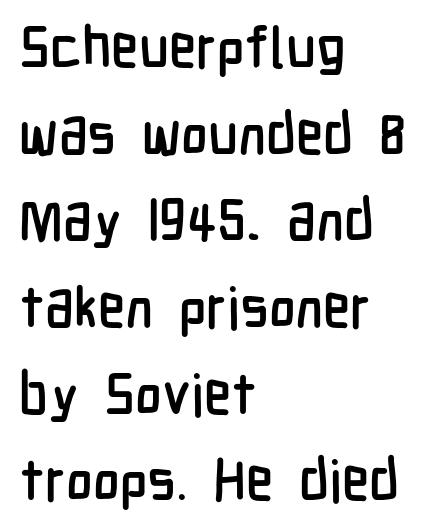
The image shows 57 px condensed sans-serif type, upright; set left-aligned, normal line spacing (1.52x), normal letter spacing, not underlined; low stroke contrast and a medium x-height.
